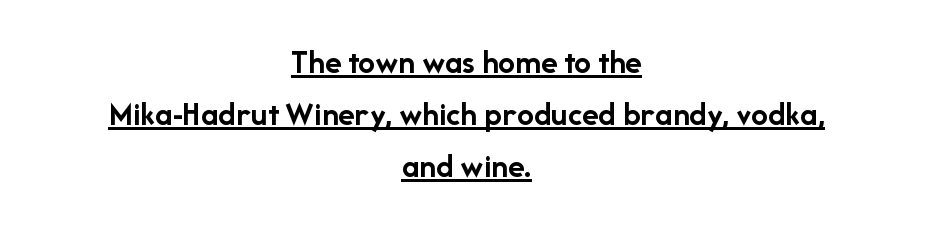
The tracking reads as untouched default to a designer's eye. The rendering uses natural spacing where letterforms have individual widths. The whitespace from short lines is split evenly between both sides. The axis of the letterforms is exactly vertical. The face used here has the dense, thick strokes of a bold.
